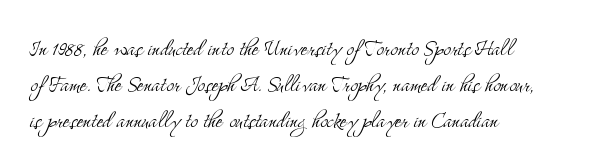
The tracking reads as untouched default to a designer's eye. Do the characters align in a grid? No, the font is proportional. The designer left line spacing at the default. The space directly below the letters is spotless.
